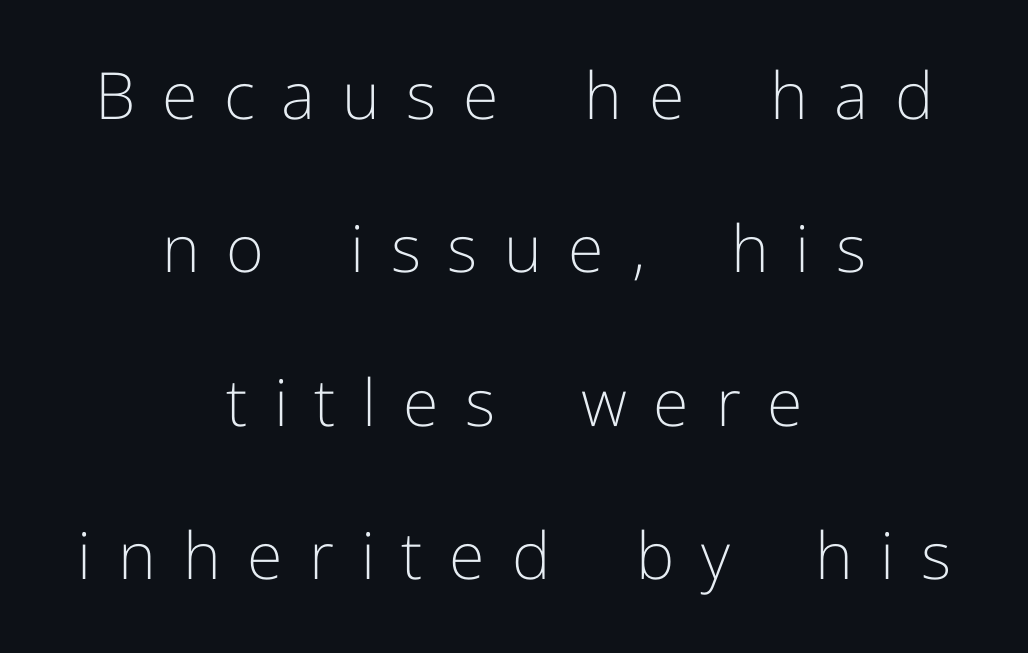
The image shows 65 px light sans-serif type, upright; set centered, loose line spacing (2.36x), unusually wide letter spacing (+0.41 em), not underlined; low stroke contrast and a medium x-height.
